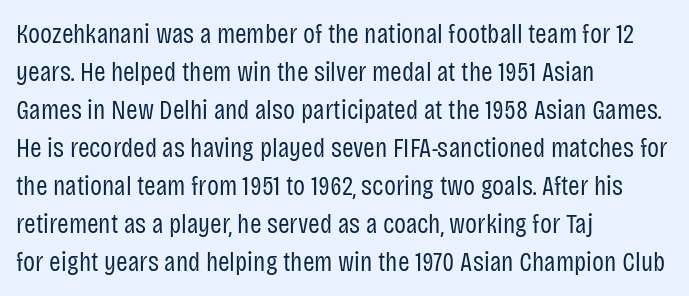
The image shows 28 px regular-weight, condensed sans-serif type, upright; set left-aligned, normal line spacing (1.36x), normal letter spacing, not underlined; low stroke contrast and a large x-height.
